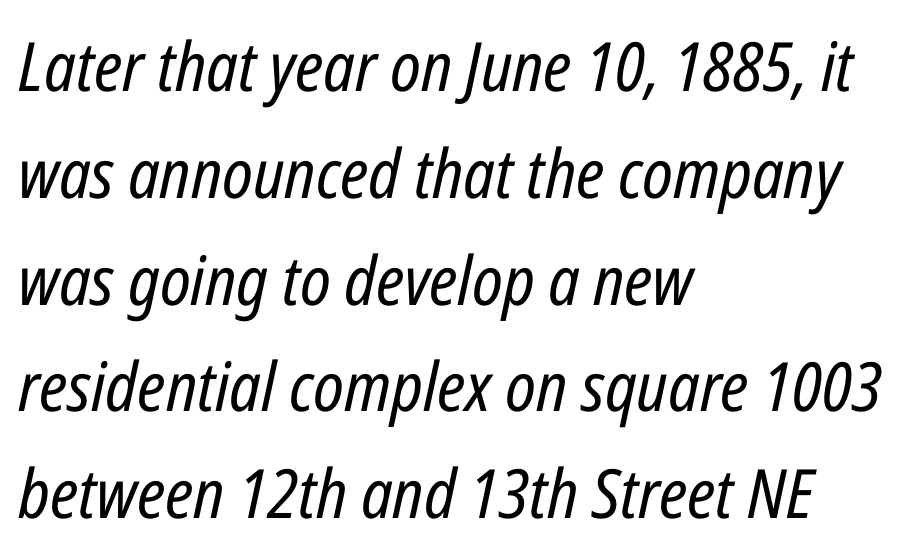
The image shows 68 px regular-weight, condensed type, italic (leaning right); set left-aligned, normal line spacing (1.57x), normal letter spacing, not underlined; low stroke contrast and a medium x-height.
